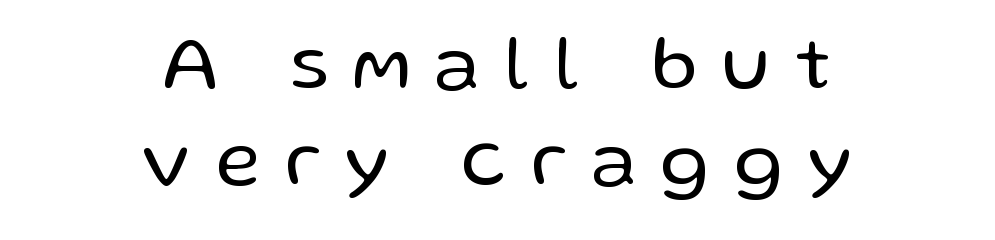
Q: Is the text bold? A: No.
Q: Is the text italic (slanted)? A: No, it is upright.
Q: Is the typeface a serif or a sans-serif typeface? A: Sans-serif.
Q: Is the text underlined? A: No.
Q: How is the paragraph aligned? A: Centered.
Q: Is the spacing between letters normal or unusually wide? A: Unusually wide.
Q: Is the spacing between lines tight, normal or loose? A: Normal.
Q: Width (condensed, normal, or wide)? A: Normal.
Q: Stroke contrast? A: Low.
Q: x-height? A: Medium.
Q: Monospaced? A: No.
